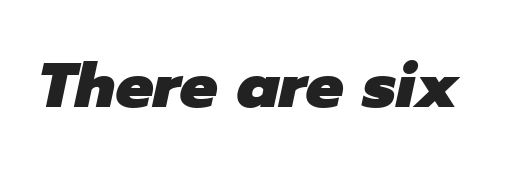
Q: Is the text bold? A: Yes.
Q: Is the text italic (slanted)? A: Yes, it leans right by about 12 degrees.
Q: Is the text underlined? A: No.
Q: Is the spacing between letters normal or unusually wide? A: Normal.
Q: Width (condensed, normal, or wide)? A: Normal.
Q: Stroke contrast? A: Low.
Q: x-height? A: Medium.
Q: Monospaced? A: No.
